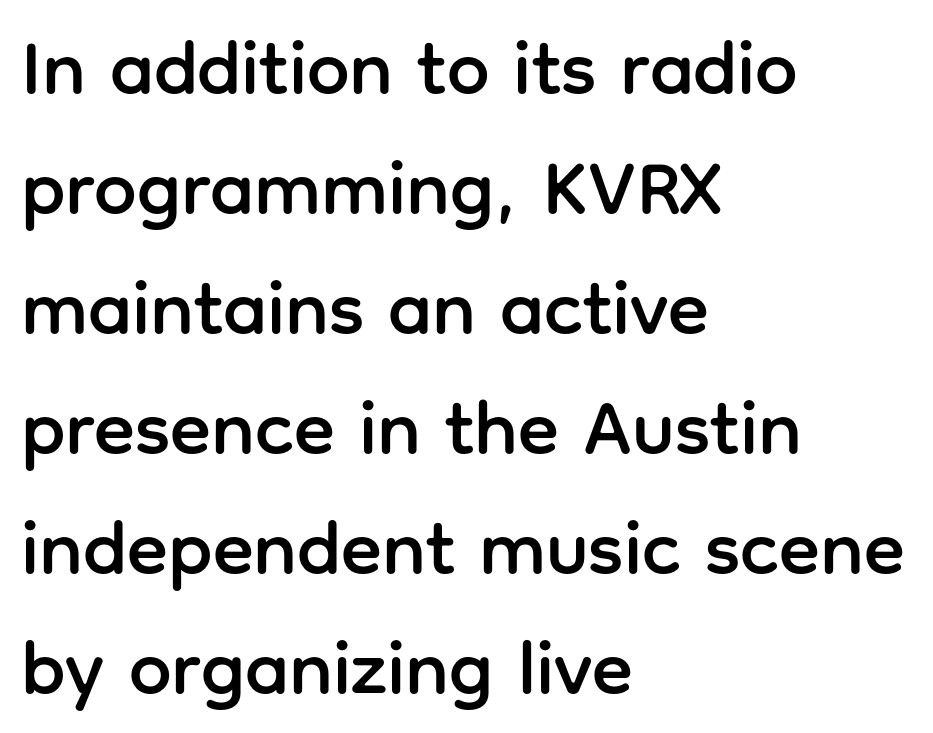
Q: Is the text italic (slanted)? A: No, it is upright.
Q: Is the typeface a serif or a sans-serif typeface? A: Sans-serif.
Q: Is the text underlined? A: No.
Q: How is the paragraph aligned? A: Left-aligned.
Q: Is the spacing between letters normal or unusually wide? A: Normal.
Q: Is the spacing between lines tight, normal or loose? A: Normal.
Q: Width (condensed, normal, or wide)? A: Normal.
Q: Stroke contrast? A: Low.
Q: x-height? A: Medium.
Q: Monospaced? A: No.
